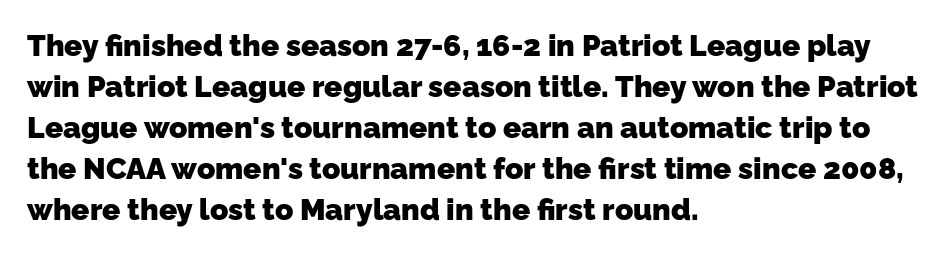
What kind of face is this? One without serifs — a sans. The lines in this sample share a left origin and differ only in where they stop. Think of a printed novel: that variable character pitch is what you see here. The rendering keeps characters at their native spacing. Beneath every word, the page is bare. The characters look thick and weighty, a clear bold.
